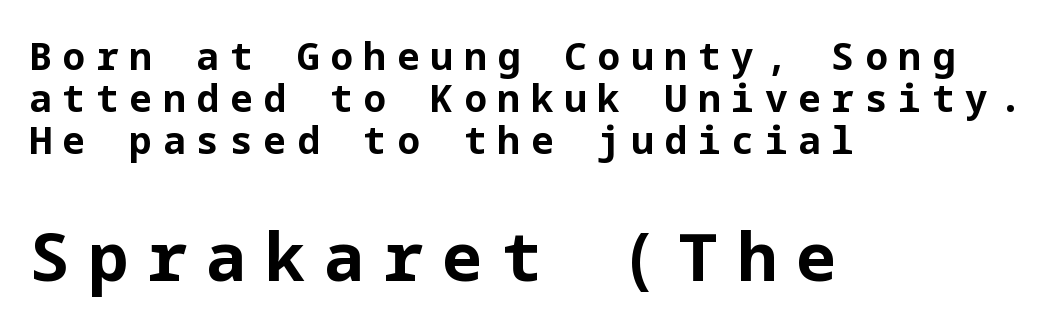
Each row of text sits above clean, open space. Vertically, the passage feels compressed, each row crowding the next. Casual observation: everything's shoved over to the left. The line texture is sparse and dotted thanks to wide tracking. The letters stand straight up with perfectly vertical stems.
